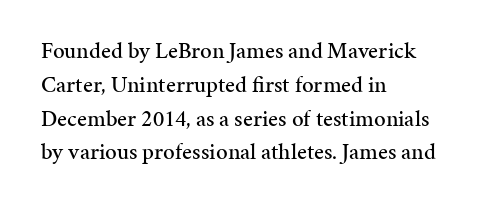
Left-aligned paragraph, ragged on the right. Compared with typical body copy, the letter spacing here is the same. A roman cut, with each character standing at attention. Baseline-to-baseline distance is the conventional proportion of letter height. The string is rendered with underlining switched off.
